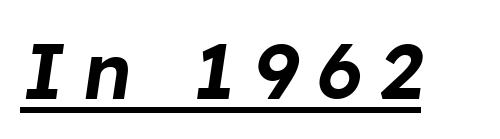
The image shows 79 px text type, italic (leaning right); set unusually wide letter spacing (+0.23 em), underlined; low stroke contrast and a medium x-height.
